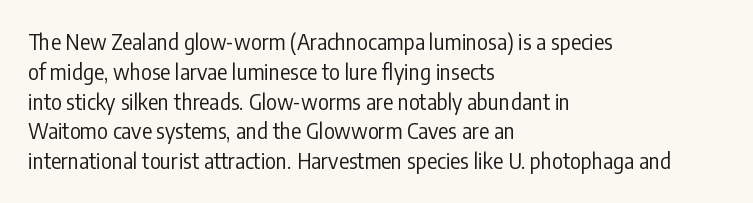
Q: Is the text bold? A: No.
Q: Is the text italic (slanted)? A: No, it is upright.
Q: Is the text underlined? A: No.
Q: How is the paragraph aligned? A: Left-aligned.
Q: Is the spacing between letters normal or unusually wide? A: Normal.
Q: Is the spacing between lines tight, normal or loose? A: Normal.
